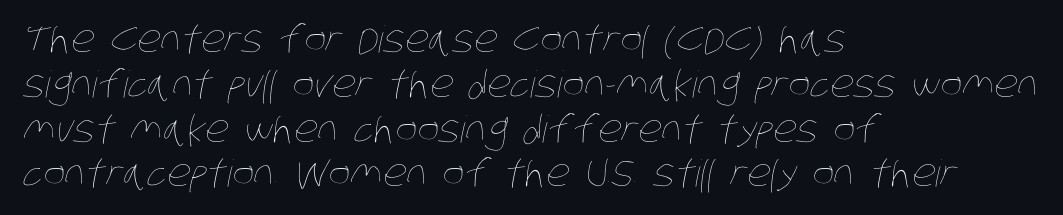
The image shows 37 px thin, condensed type; set left-aligned, line spacing 1.21x, normal letter spacing, not underlined; low stroke contrast and a large x-height.
